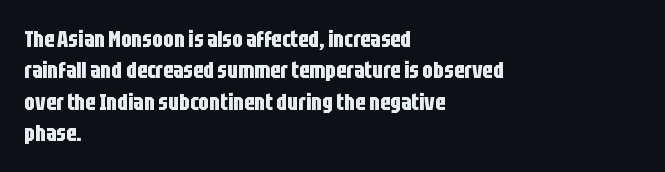
Q: Is the text bold? A: Yes.
Q: Is the text italic (slanted)? A: No, it is upright.
Q: Is the text underlined? A: No.
Q: How is the paragraph aligned? A: Left-aligned.
Q: Is the spacing between letters normal or unusually wide? A: Normal.
Q: Is the spacing between lines tight, normal or loose? A: Normal.
